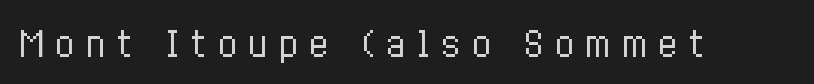
Q: Is the text bold? A: No.
Q: Is the text italic (slanted)? A: No, it is upright.
Q: Is the text underlined? A: No.
Q: Is the spacing between letters normal or unusually wide? A: Unusually wide.
Q: Width (condensed, normal, or wide)? A: Condensed.
Q: Stroke contrast? A: Low.
Q: x-height? A: Medium.
Q: Monospaced? A: No.
